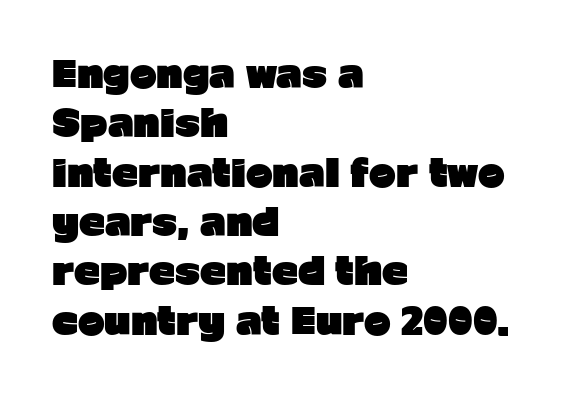
{"serif": "no", "italic": "no", "bold": "yes", "weight": "heavy", "width": "normal", "stroke_contrast": "low", "x_height": "medium", "monospaced": "no", "underline": "no", "align": "left", "line_spacing": "normal", "line_spacing_ratio": 1.37, "letter_spacing": "normal", "letter_spacing_em": 0.0, "glyph_px": 36}
